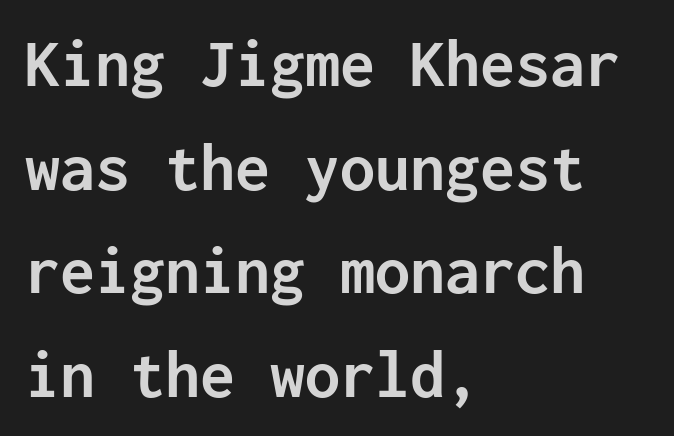
The image shows 70 px semibold sans-serif type, upright, monospaced; set left-aligned, normal line spacing (1.48x), normal letter spacing, not underlined; low stroke contrast and a medium x-height.
